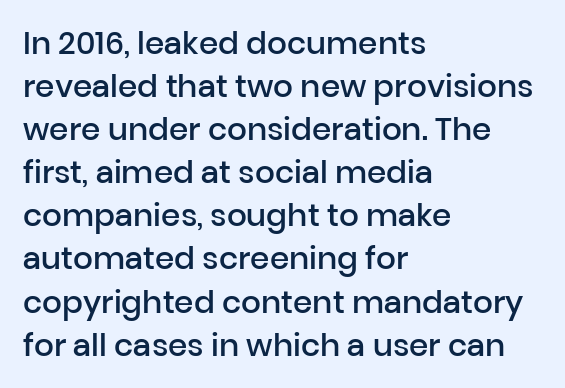
The image shows 31 px semibold sans-serif type, upright; set left-aligned, normal line spacing (1.39x), normal letter spacing, not underlined; low stroke contrast and a medium x-height.
